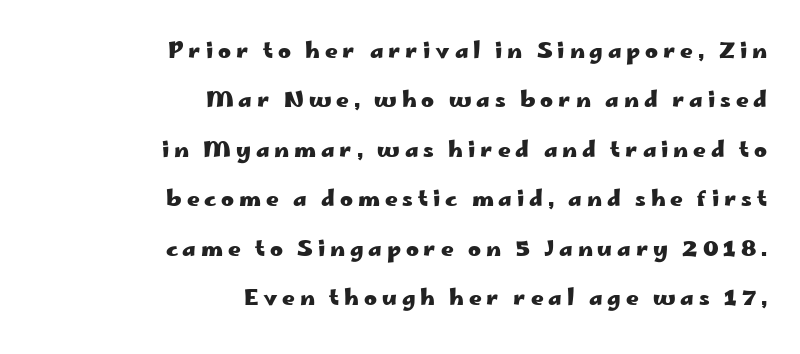
The image shows 22 px bold type, upright; set right-aligned, loose line spacing (2.25x), unusually wide letter spacing (+0.22 em), not underlined.
